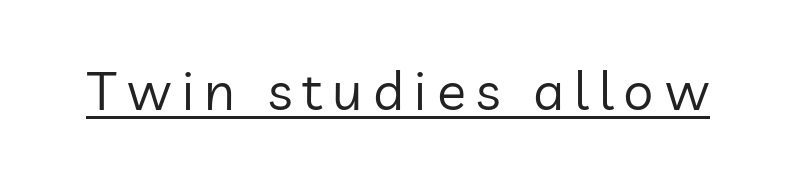
Q: Is the text bold? A: No.
Q: Is the text italic (slanted)? A: No, it is upright.
Q: Is the typeface a serif or a sans-serif typeface? A: Sans-serif.
Q: Is the text underlined? A: Yes.
Q: Width (condensed, normal, or wide)? A: Normal.
Q: Stroke contrast? A: Low.
Q: x-height? A: Medium.
Q: Monospaced? A: No.
